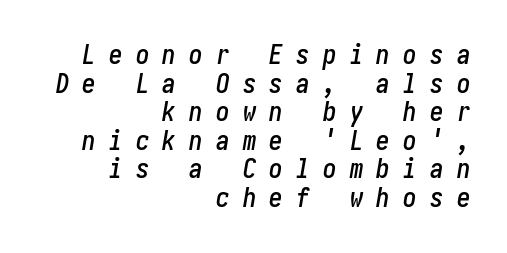
{"italic": "yes", "lean": "right", "slant_degrees": 10, "underline": "no", "align": "right", "line_spacing": "tight", "line_spacing_ratio": 1.06, "letter_spacing": "wide", "letter_spacing_em": 0.49, "glyph_px": 27}
